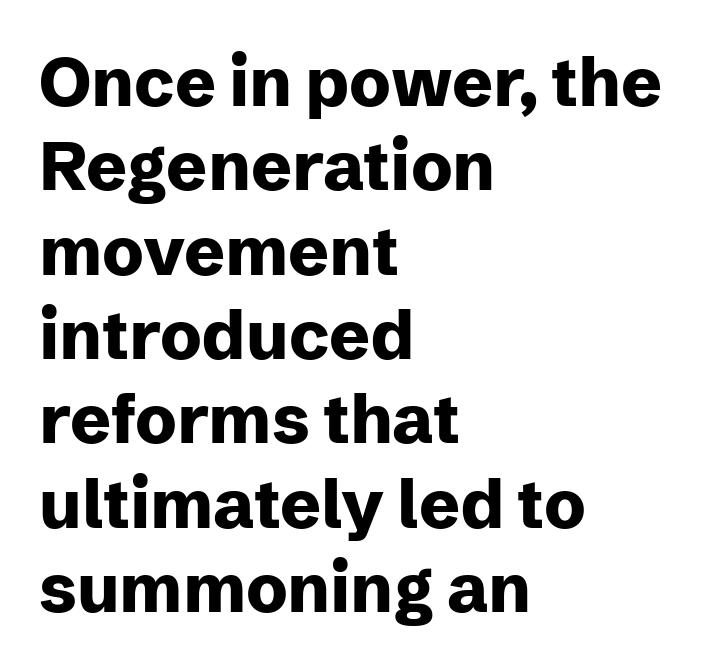
{"serif": "no", "italic": "no", "bold": "yes", "weight": "heavy", "width": "normal", "stroke_contrast": "low", "x_height": "medium", "monospaced": "no", "underline": "no", "align": "left", "line_spacing_ratio": 1.24, "letter_spacing": "normal", "letter_spacing_em": 0.0, "glyph_px": 68}
